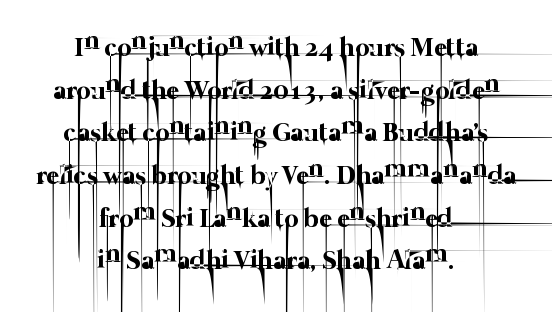
The image shows 27 px text type; set centered, normal line spacing (1.58x), normal letter spacing, not underlined.
